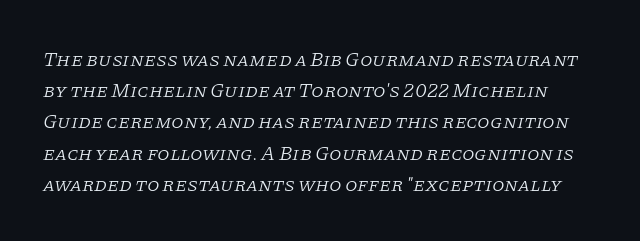
The image shows 20 px text type, italic (leaning right); set normal line spacing (1.56x), normal letter spacing, not underlined.
